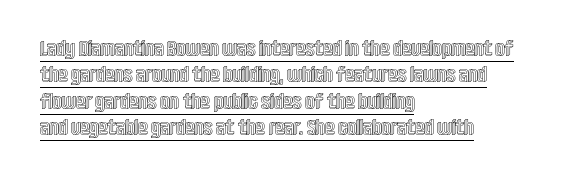
{"italic": "no", "underline": "yes", "align": "left", "line_spacing": "normal", "line_spacing_ratio": 1.26, "letter_spacing": "normal", "letter_spacing_em": 0.0, "glyph_px": 21}
